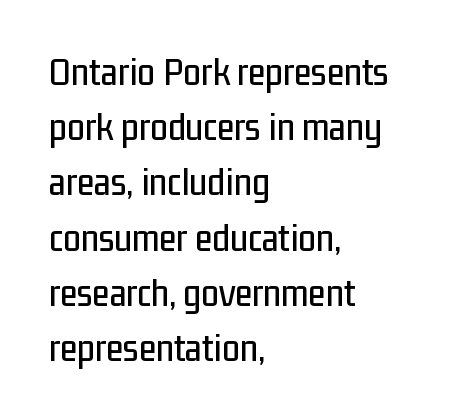
{"serif": "no", "italic": "no", "width": "condensed", "stroke_contrast": "low", "x_height": "medium", "monospaced": "no", "underline": "no", "align": "left", "line_spacing": "normal", "line_spacing_ratio": 1.38, "letter_spacing": "normal", "letter_spacing_em": 0.0, "glyph_px": 40}
